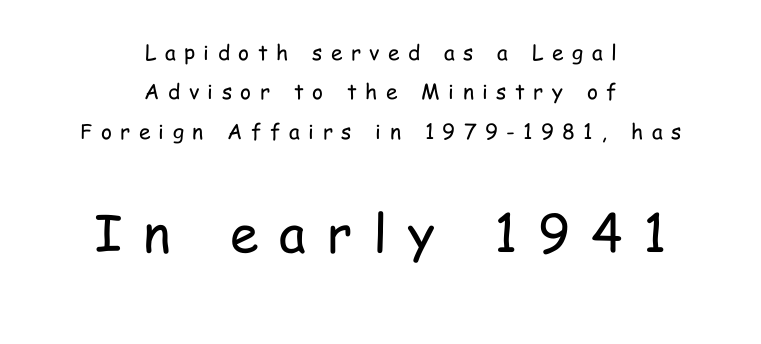
The image shows 52 px regular-weight, condensed sans-serif type, upright; set centered, line spacing 1.88x, unusually wide letter spacing (+0.4 em), not underlined; the second (bottom) block is 2.48x larger; low stroke contrast and a medium x-height.
